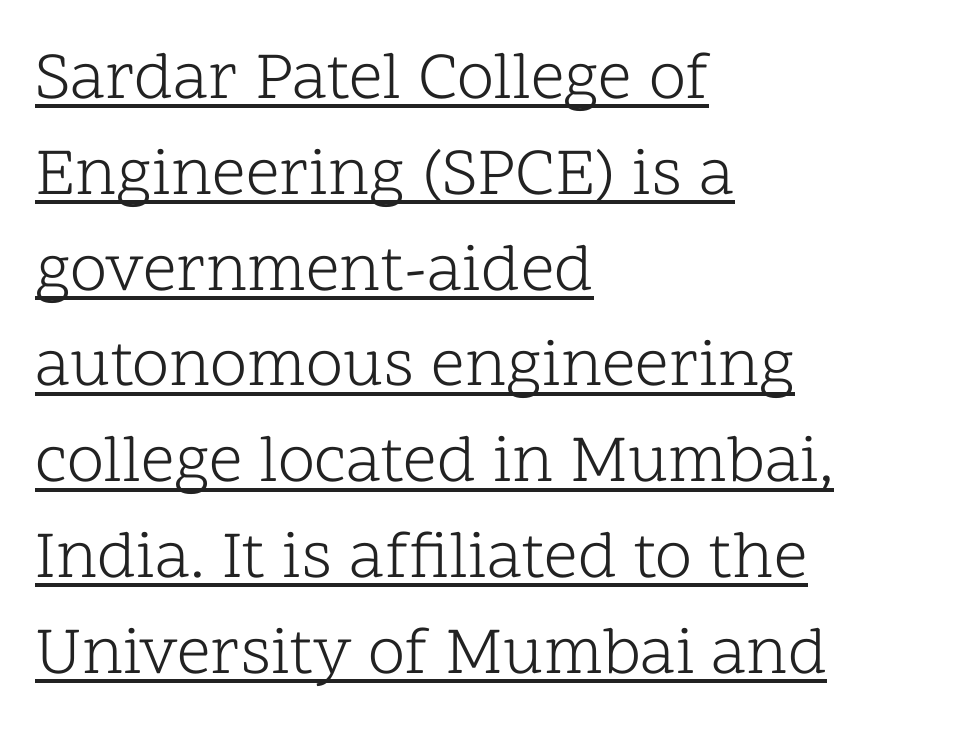
{"serif": "yes", "italic": "no", "bold": "no", "weight": "light", "width": "normal", "stroke_contrast": "low", "x_height": "medium", "monospaced": "no", "underline": "yes", "align": "left", "line_spacing": "normal", "line_spacing_ratio": 1.43, "letter_spacing": "normal", "letter_spacing_em": 0.0, "glyph_px": 67}
